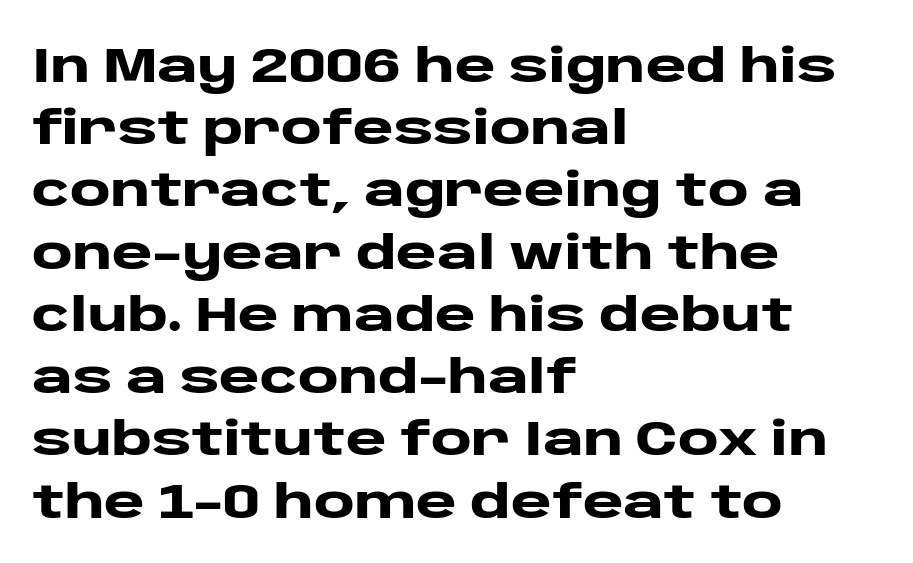
The image shows 49 px heavy, wide sans-serif type, upright; set left-aligned, normal line spacing (1.27x), normal letter spacing, not underlined; low stroke contrast and a large x-height.
